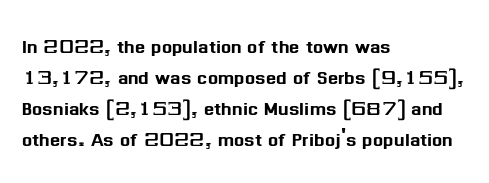
The image shows 24 px text type, upright; set left-aligned, normal line spacing (1.29x), normal letter spacing, not underlined.
